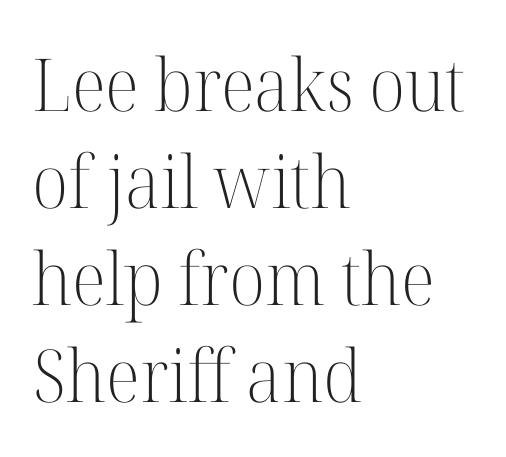
{"serif": "yes", "italic": "no", "bold": "no", "weight": "light", "width": "normal", "stroke_contrast": "high", "x_height": "medium", "monospaced": "no", "underline": "no", "align": "left", "line_spacing": "normal", "line_spacing_ratio": 1.33, "letter_spacing": "normal", "letter_spacing_em": 0.0, "glyph_px": 73}
